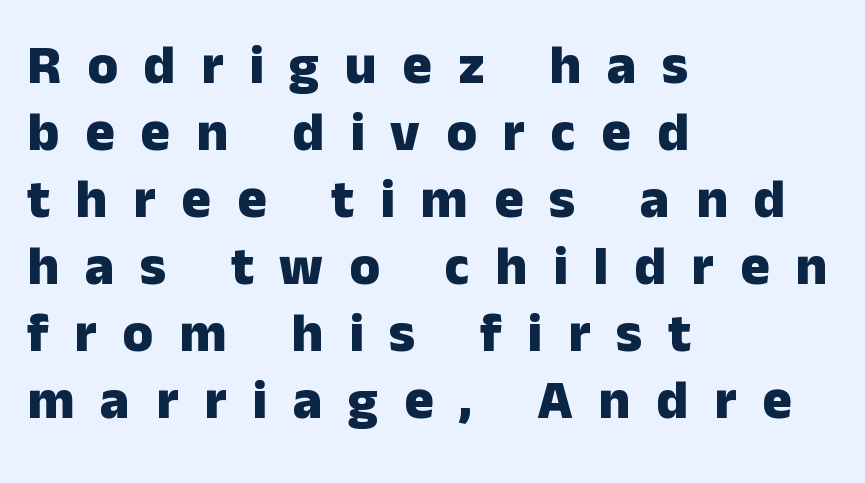
Left-aligned paragraph, ragged on the right. Each word looks stretched out because of the extra space between its letters. A typesetter would call this proportional, since set widths differ per character. Each glyph is drawn with heavy, bold strokes. The typography opts for an upright posture over an oblique one.
